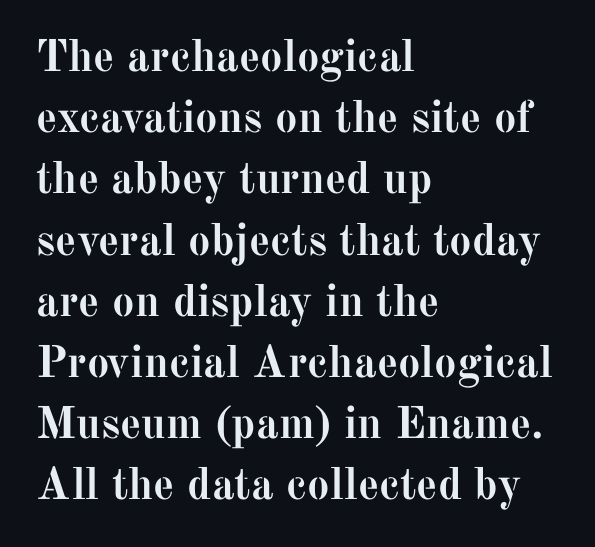
The letters carry serifs — small finishing strokes at the ends of their stems. Quick note: not italic, upright. Descender tails drop into unmarked territory. Spacing verdict: proportional, widths tailored to each character. Notice how thick the strokes are: this is what a full bold looks like. Leading matches the norm, producing a regular column.
